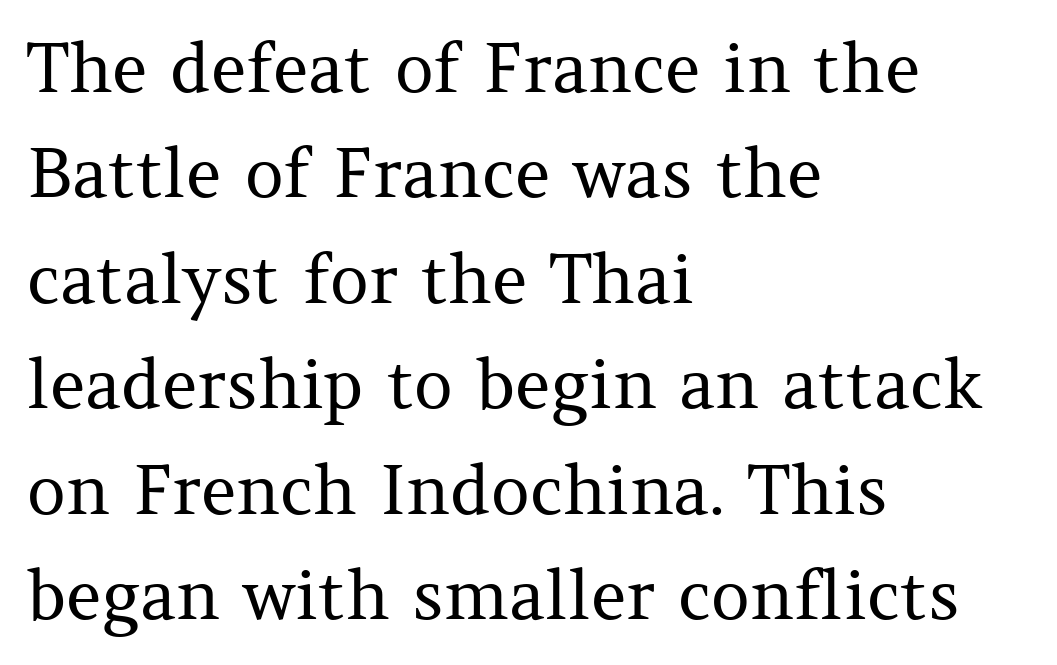
The image shows 68 px regular-weight serif type, upright; set left-aligned, normal line spacing (1.55x), normal letter spacing, not underlined; medium stroke contrast and a medium x-height.
